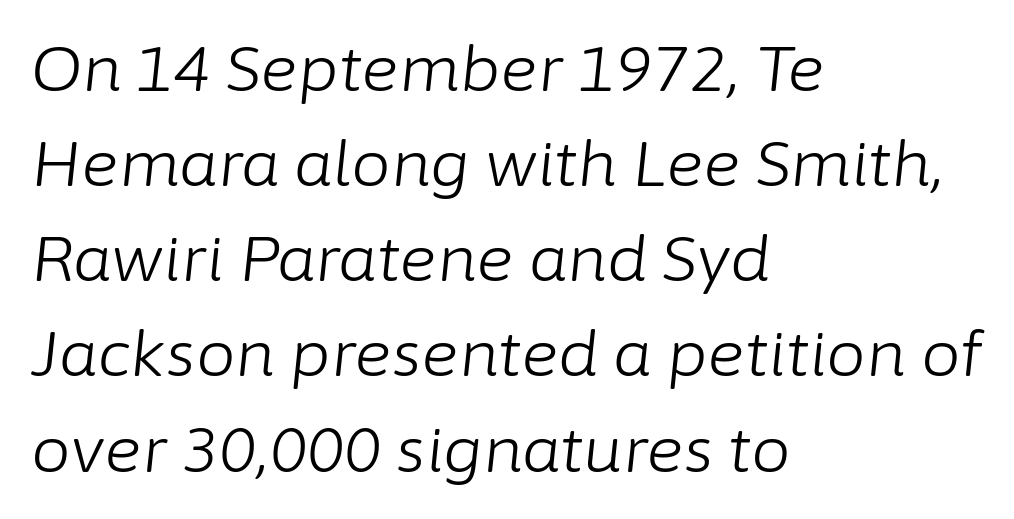
Q: Is the text bold? A: No.
Q: Is the text italic (slanted)? A: Yes, it leans right by about 6 degrees.
Q: Is the text underlined? A: No.
Q: How is the paragraph aligned? A: Left-aligned.
Q: Is the spacing between letters normal or unusually wide? A: Normal.
Q: Is the spacing between lines tight, normal or loose? A: Normal.
Q: Width (condensed, normal, or wide)? A: Normal.
Q: Stroke contrast? A: Low.
Q: x-height? A: Medium.
Q: Monospaced? A: No.
